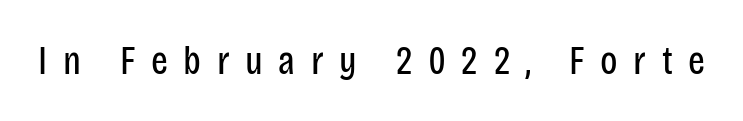
{"serif": "no", "italic": "no", "bold": "no", "weight": "regular", "width": "condensed", "stroke_contrast": "low", "x_height": "large", "monospaced": "no", "underline": "no", "letter_spacing": "wide", "letter_spacing_em": 0.39, "glyph_px": 40}
